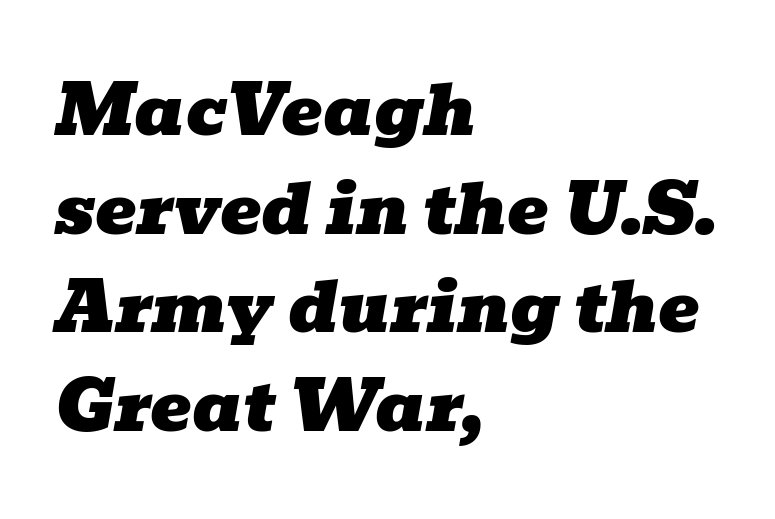
Q: Is the text italic (slanted)? A: Yes, it leans right by about 10 degrees.
Q: Is the typeface a serif or a sans-serif typeface? A: Serif.
Q: Is the text underlined? A: No.
Q: How is the paragraph aligned? A: Left-aligned.
Q: Is the spacing between letters normal or unusually wide? A: Normal.
Q: Is the spacing between lines tight, normal or loose? A: Normal.
Q: Width (condensed, normal, or wide)? A: Wide.
Q: Stroke contrast? A: Low.
Q: x-height? A: Medium.
Q: Monospaced? A: No.
